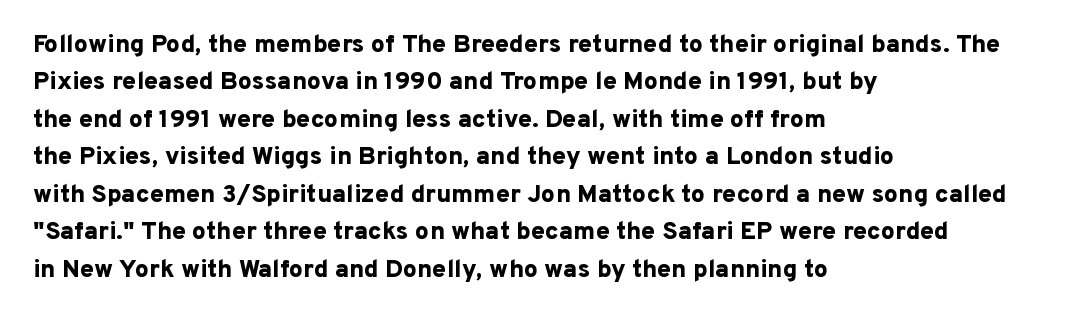
Baseline-to-baseline distance is the conventional proportion of letter height. The typesetter chose a ragged-right arrangement here. The zone under the glyphs is completely vacant. Typesetter's note: full bold, strokes at maximum text heaviness. In terms of posture, this sample is upright. The horizontal fit of the characters is conventional and even.
